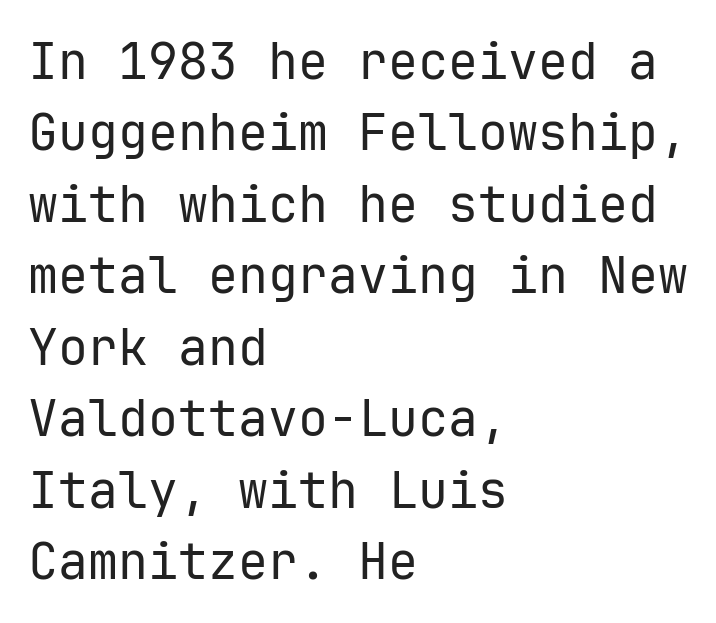
{"serif": "no", "italic": "no", "bold": "no", "weight": "regular", "width": "normal", "stroke_contrast": "low", "x_height": "medium", "monospaced": "yes", "underline": "no", "align": "left", "line_spacing": "normal", "line_spacing_ratio": 1.43, "letter_spacing": "normal", "letter_spacing_em": 0.0, "glyph_px": 50}
